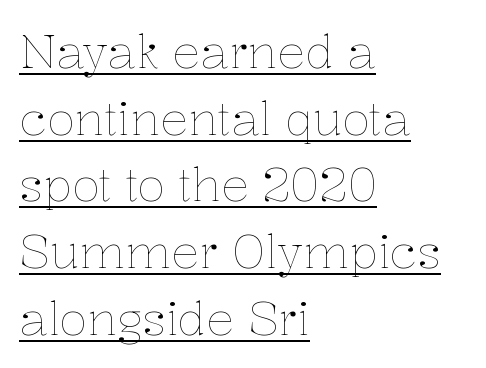
Q: Is the text bold? A: No.
Q: Is the text italic (slanted)? A: No, it is upright.
Q: Is the text underlined? A: Yes.
Q: How is the paragraph aligned? A: Left-aligned.
Q: Is the spacing between letters normal or unusually wide? A: Normal.
Q: Is the spacing between lines tight, normal or loose? A: Normal.
Q: Width (condensed, normal, or wide)? A: Normal.
Q: Stroke contrast? A: Low.
Q: x-height? A: Medium.
Q: Monospaced? A: No.
